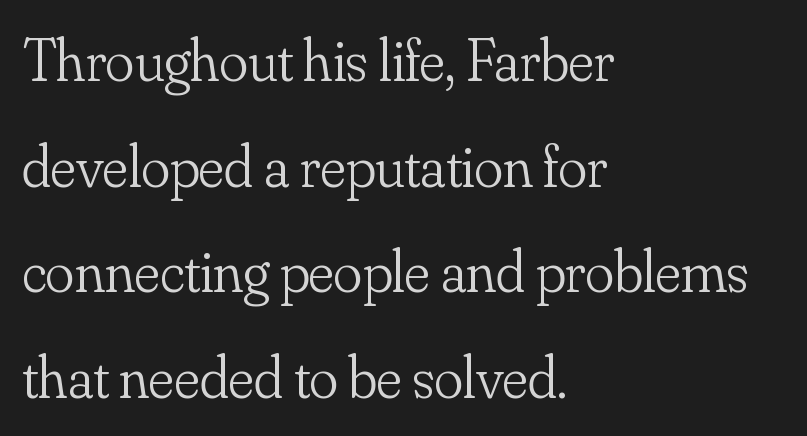
Tracking value appears to be zero — textbook default spacing. Plain, unruled lines of type. Tall strokes in this sample are plumb rather than angled. Is the block centered? No — it sits flush against the left margin. Weight class: somewhere from thin through regular.
